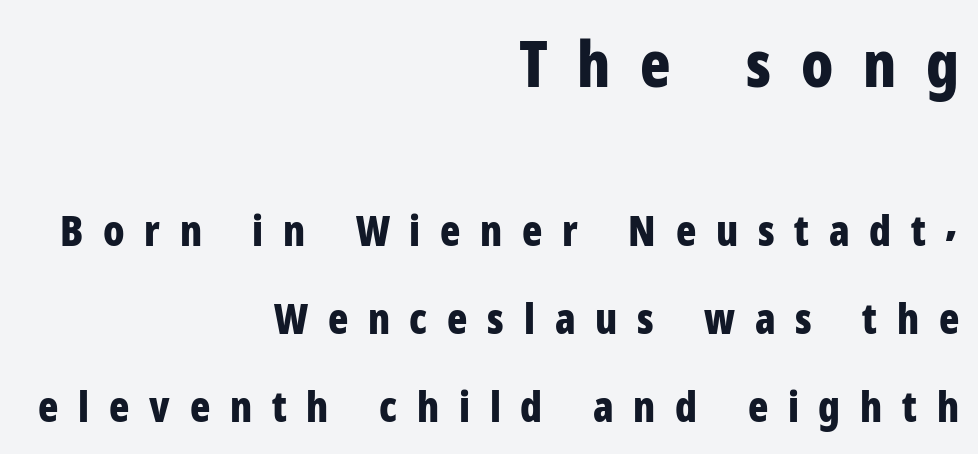
Here the first block reads like a headline and the second like body copy. The passage is arranged like a letterhead date or caption credit — flush right. These lines are rendered in a variable-pitch font. The specimen reads as upright at a glance.
